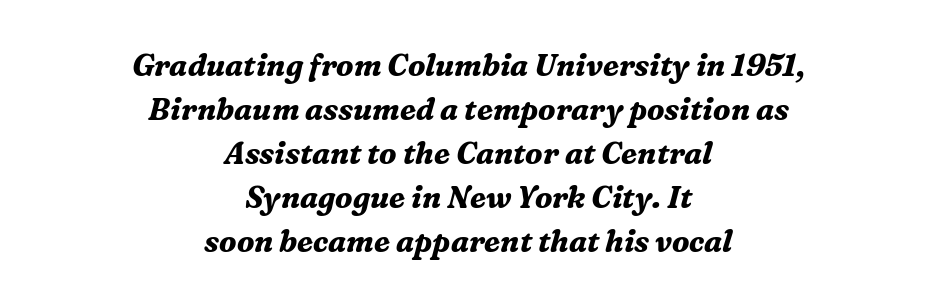
Q: Is the text bold? A: Yes.
Q: Is the text italic (slanted)? A: Yes, it leans right by about 16 degrees.
Q: Is the typeface a serif or a sans-serif typeface? A: Serif.
Q: Is the text underlined? A: No.
Q: How is the paragraph aligned? A: Centered.
Q: Is the spacing between letters normal or unusually wide? A: Normal.
Q: Is the spacing between lines tight, normal or loose? A: Normal.
Q: Width (condensed, normal, or wide)? A: Normal.
Q: Stroke contrast? A: Medium.
Q: x-height? A: Medium.
Q: Monospaced? A: No.
